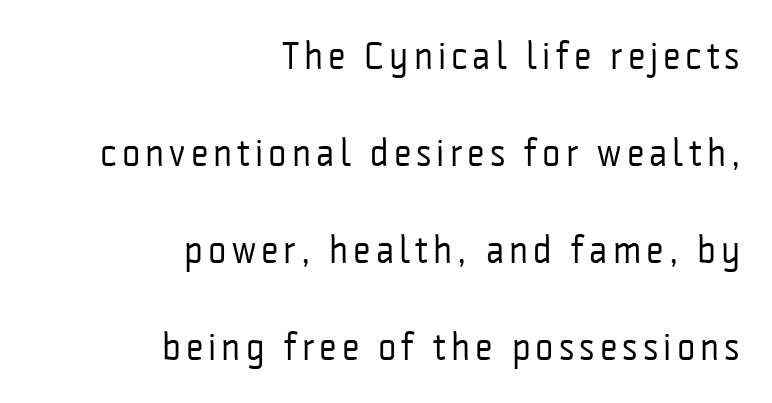
The image shows 39 px regular-weight, condensed sans-serif type, upright; set right-aligned, loose line spacing (2.49x), not underlined; low stroke contrast and a medium x-height.
